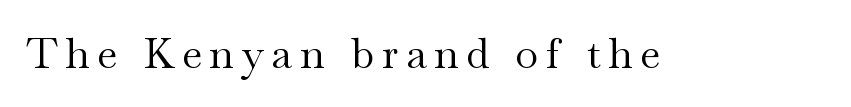
{"serif": "yes", "italic": "no", "bold": "no", "weight": "regular", "width": "wide", "stroke_contrast": "medium", "x_height": "small", "monospaced": "no", "underline": "no", "glyph_px": 42}
